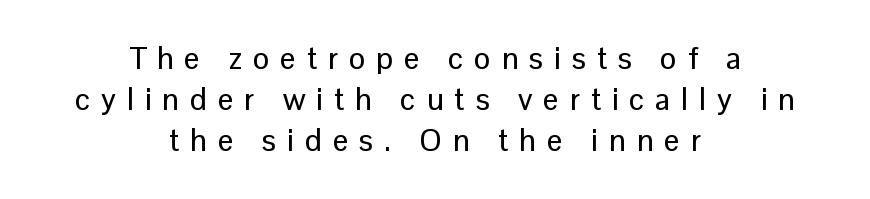
Observe the absence of serifs on each vertical stroke in this sample. The zone under the glyphs is completely vacant. Note the varied advance widths — an 'i' is clearly narrower than an 'm'. The passage is arranged like a title page — every line centered. Someone cranked the tracking dial way up on this one.
